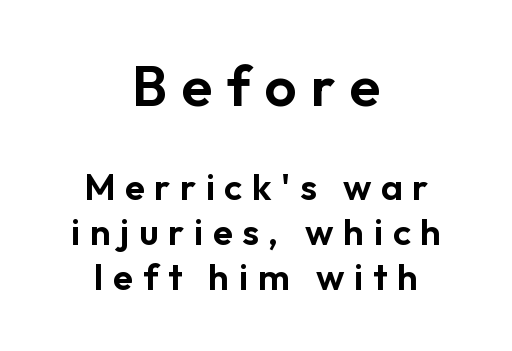
Posture: upright roman. These lines are rendered in a variable-pitch font. The lines in this sample share a center point and differ in where they start and stop. The rendering shows plain stroke endings on the letterforms — a sans-serif design. Bare-footed words on every line. These lines have a slow, spaced-out rhythm from letter to letter.
